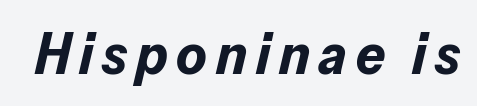
Q: Is the text bold? A: Yes.
Q: Is the text italic (slanted)? A: Yes, it leans right by about 13 degrees.
Q: Is the text underlined? A: No.
Q: Width (condensed, normal, or wide)? A: Normal.
Q: Stroke contrast? A: Low.
Q: x-height? A: Medium.
Q: Monospaced? A: No.
